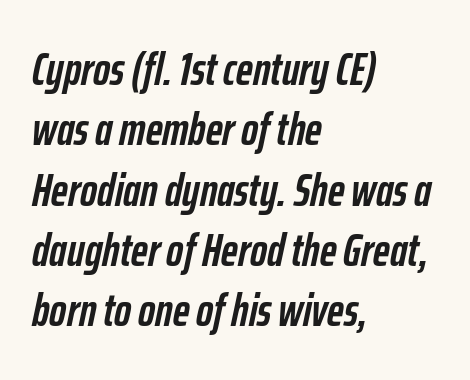
The image shows 46 px semibold, condensed type, italic (leaning right); set left-aligned, normal line spacing (1.31x), normal letter spacing, not underlined; low stroke contrast and a medium x-height.
